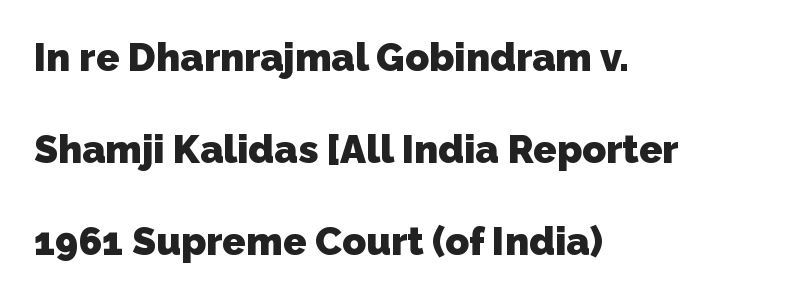
Serif or sans? Sans — the stroke terminals are bare. The lines are spread far apart with generous leading. The letters are bold, with thick, heavy strokes. Casual observation: everything's shoved over to the left. Looks like regular typesetting: each glyph gets only the width it needs.
